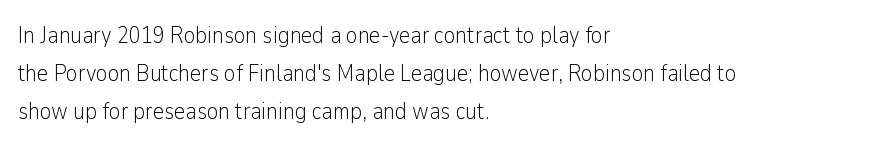
Caption: standard tracking, unaltered. How would I describe the line gaps? Plain and ordinary. Notice how the stems are strictly vertical — no italics here. The typeface has the unassuming heft of standard copy or less. The lines are quadded left.
